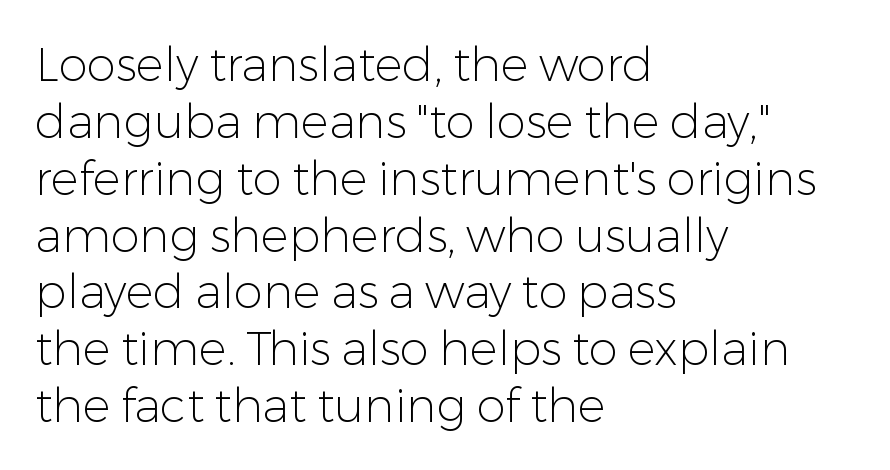
The image shows 47 px light sans-serif type, upright; set left-aligned, line spacing 1.21x, normal letter spacing, not underlined; low stroke contrast and a medium x-height.
